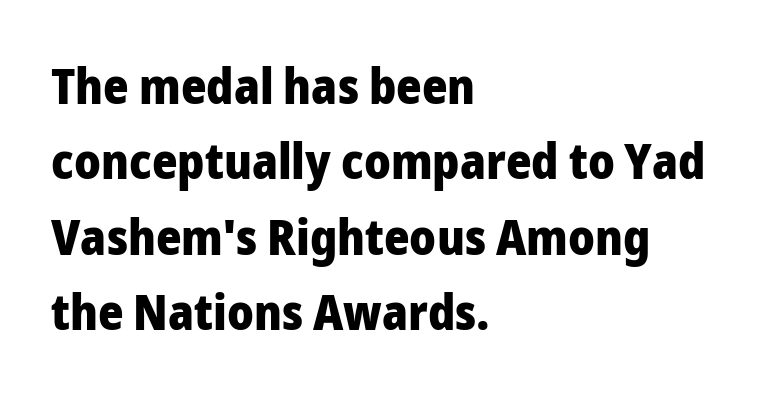
{"serif": "no", "italic": "no", "bold": "yes", "weight": "heavy", "width": "normal", "stroke_contrast": "low", "x_height": "medium", "monospaced": "no", "underline": "no", "align": "left", "line_spacing": "normal", "line_spacing_ratio": 1.54, "letter_spacing": "normal", "letter_spacing_em": 0.0, "glyph_px": 49}
